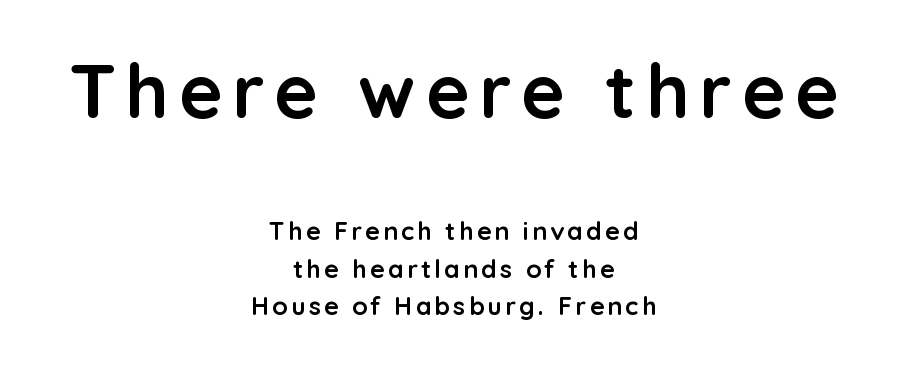
{"serif": "no", "italic": "no", "bold": "yes", "weight": "semibold", "width": "normal", "stroke_contrast": "low", "x_height": "medium", "monospaced": "no", "underline": "no", "align": "center", "line_spacing": "normal", "line_spacing_ratio": 1.5, "larger_block": "first", "size_ratio": 3.0, "glyph_px": 75}
